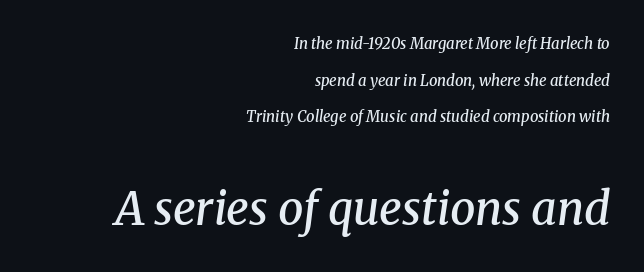
{"serif": "yes", "italic": "yes", "lean": "right", "slant_degrees": 8, "bold": "semi", "weight": "semibold", "width": "normal", "stroke_contrast": "medium", "x_height": "medium", "monospaced": "no", "underline": "no", "align": "right", "line_spacing": "loose", "line_spacing_ratio": 2.44, "letter_spacing": "normal", "letter_spacing_em": 0.0, "larger_block": "second", "size_ratio": 3.0, "glyph_px": 45}
